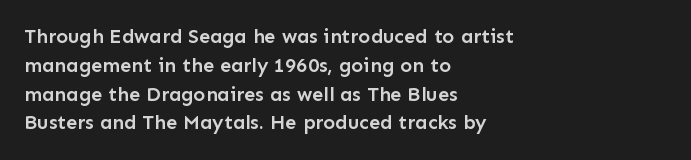
{"italic": "no", "bold": "semi", "underline": "no", "align": "left", "line_spacing": "normal", "line_spacing_ratio": 1.44, "letter_spacing": "normal", "letter_spacing_em": 0.0, "glyph_px": 20}
